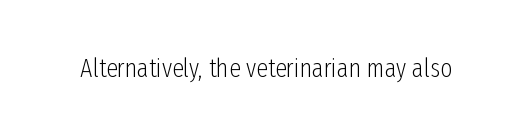
Q: Is the text bold? A: No.
Q: Is the text italic (slanted)? A: No, it is upright.
Q: Is the text underlined? A: No.
Q: Is the spacing between letters normal or unusually wide? A: Normal.
